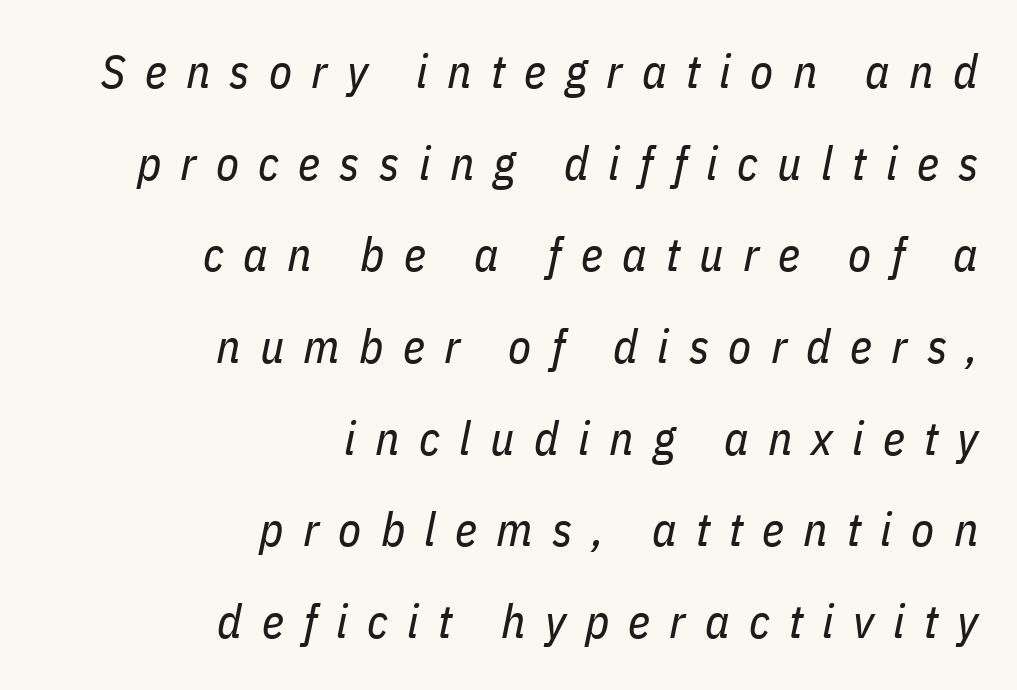
The image shows 47 px regular-weight, condensed type, italic (leaning right); set right-aligned, loose line spacing (1.95x), unusually wide letter spacing (+0.41 em), not underlined; low stroke contrast and a medium x-height.
